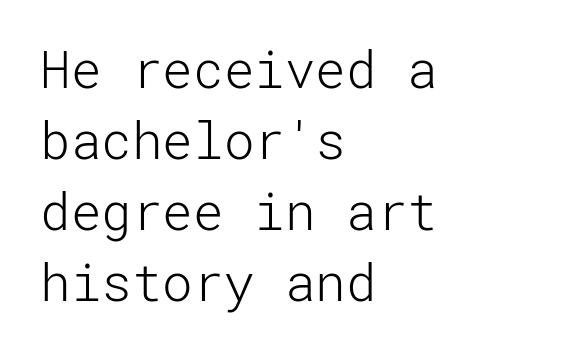
Q: Is the text bold? A: No.
Q: Is the text italic (slanted)? A: No, it is upright.
Q: Is the typeface a serif or a sans-serif typeface? A: Sans-serif.
Q: Is the text underlined? A: No.
Q: How is the paragraph aligned? A: Left-aligned.
Q: Is the spacing between letters normal or unusually wide? A: Normal.
Q: Is the spacing between lines tight, normal or loose? A: Normal.
Q: Width (condensed, normal, or wide)? A: Normal.
Q: Stroke contrast? A: Low.
Q: x-height? A: Medium.
